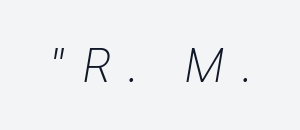
Q: Is the text bold? A: No.
Q: Is the text italic (slanted)? A: Yes, it leans right by about 9 degrees.
Q: Is the text underlined? A: No.
Q: Is the spacing between letters normal or unusually wide? A: Unusually wide.
Q: Width (condensed, normal, or wide)? A: Normal.
Q: Stroke contrast? A: Low.
Q: x-height? A: Medium.
Q: Monospaced? A: No.
